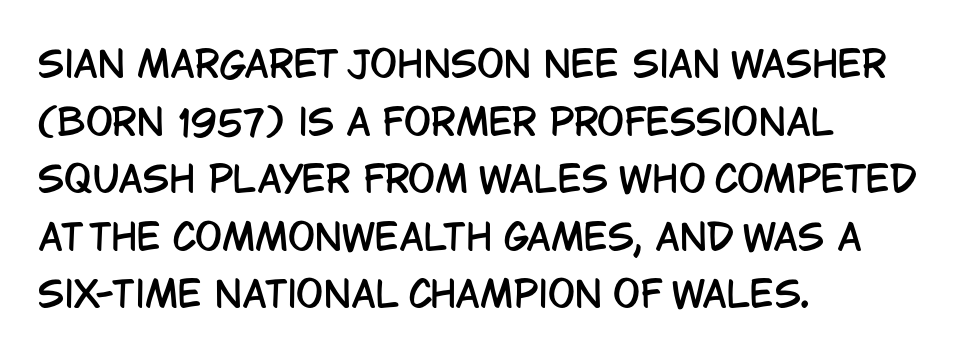
Default kerning and tracking; the words read as compact shapes. Underlining? Definitely not there. Ordinary non-slanted type is in use. The designer went with a sans here, leaving each stem footless. The leading is moderate, giving the passage an even texture. Proportional: the letters do not fall into vertical columns.
